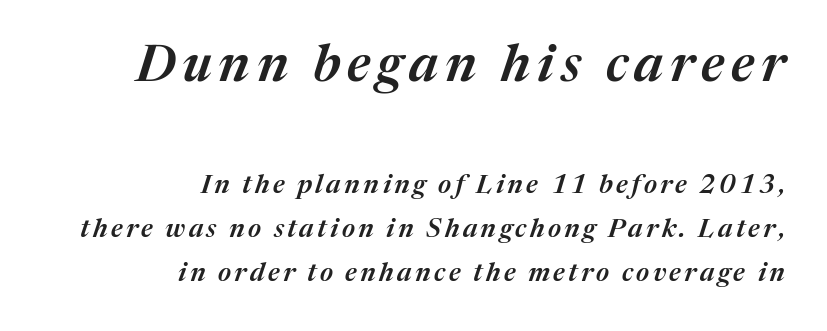
{"italic": "yes", "lean": "right", "slant_degrees": 17, "bold": "semi", "weight": "semibold", "width": "normal", "stroke_contrast": "medium", "x_height": "medium", "monospaced": "no", "underline": "no", "align": "right", "line_spacing_ratio": 1.71, "larger_block": "first", "size_ratio": 2.0, "glyph_px": 52}
